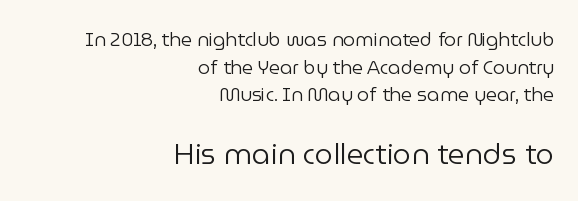
{"serif": "no", "italic": "no", "bold": "no", "weight": "regular", "width": "normal", "stroke_contrast": "low", "x_height": "medium", "monospaced": "no", "underline": "no", "align": "right", "line_spacing": "normal", "line_spacing_ratio": 1.45, "letter_spacing": "normal", "letter_spacing_em": 0.0, "larger_block": "second", "size_ratio": 1.53, "glyph_px": 29}
